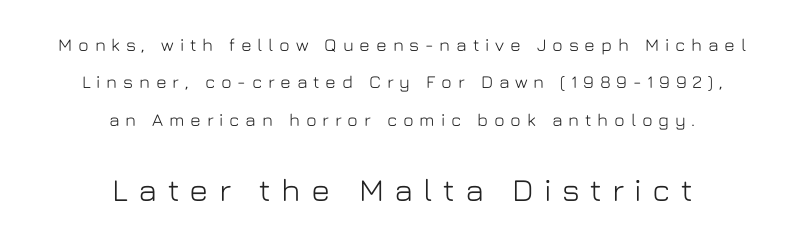
{"serif": "no", "italic": "no", "width": "normal", "stroke_contrast": "low", "x_height": "medium", "monospaced": "no", "underline": "no", "align": "center", "line_spacing": "loose", "line_spacing_ratio": 2.07, "letter_spacing": "wide", "letter_spacing_em": 0.32, "larger_block": "second", "size_ratio": 1.78, "glyph_px": 32}
